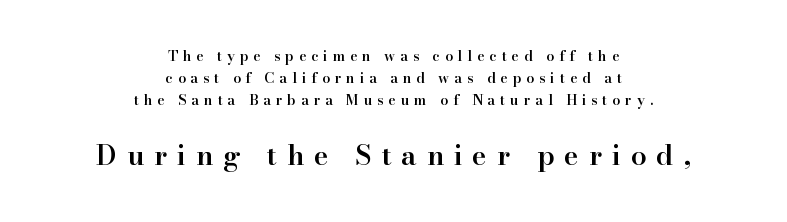
{"serif": "yes", "italic": "no", "bold": "semi", "weight": "semibold", "width": "normal", "stroke_contrast": "high", "x_height": "small", "monospaced": "no", "underline": "no", "align": "center", "line_spacing": "normal", "line_spacing_ratio": 1.56, "letter_spacing": "wide", "letter_spacing_em": 0.35, "larger_block": "second", "size_ratio": 2.0, "glyph_px": 28}
